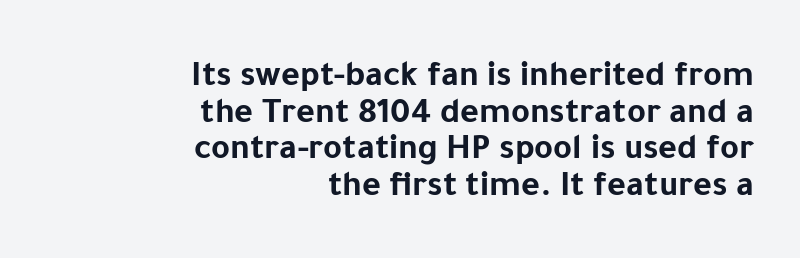
{"serif": "no", "italic": "no", "bold": "yes", "weight": "bold", "width": "normal", "stroke_contrast": "low", "x_height": "medium", "monospaced": "no", "underline": "no", "align": "right", "line_spacing": "tight", "line_spacing_ratio": 1.02, "letter_spacing": "normal", "letter_spacing_em": 0.0, "glyph_px": 36}
